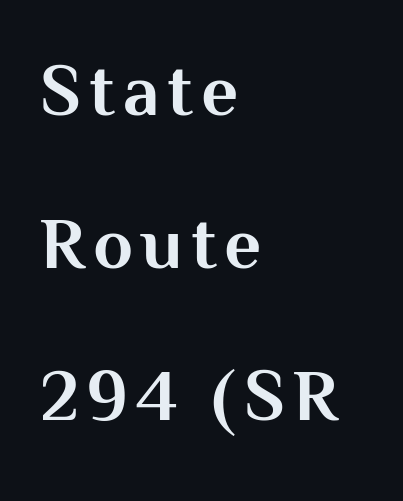
{"serif": "no", "italic": "no", "bold": "yes", "weight": "bold", "width": "normal", "stroke_contrast": "medium", "x_height": "medium", "monospaced": "no", "underline": "no", "align": "left", "line_spacing": "loose", "line_spacing_ratio": 2.09, "glyph_px": 73}
